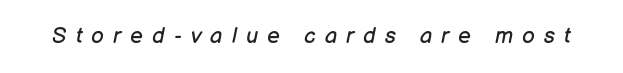
Q: Is the text bold? A: No.
Q: Is the text italic (slanted)? A: Yes, it leans right by about 12 degrees.
Q: Is the text underlined? A: No.
Q: Is the spacing between letters normal or unusually wide? A: Unusually wide.
